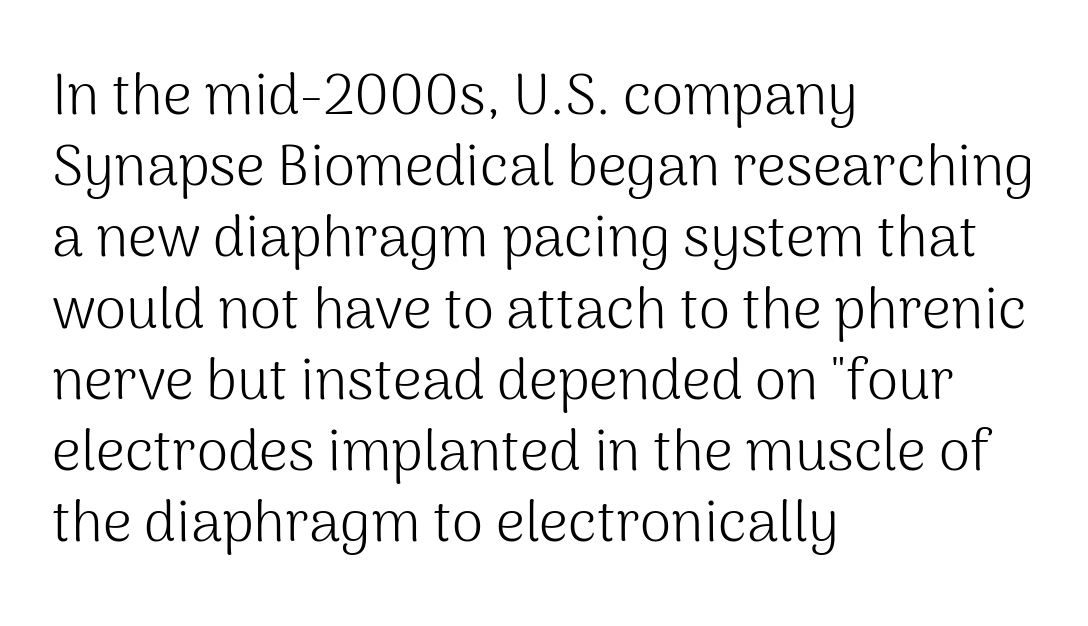
{"serif": "no", "italic": "no", "bold": "no", "weight": "light", "width": "normal", "stroke_contrast": "medium", "x_height": "medium", "monospaced": "no", "underline": "no", "align": "left", "line_spacing": "normal", "line_spacing_ratio": 1.25, "letter_spacing": "normal", "letter_spacing_em": 0.0, "glyph_px": 57}
